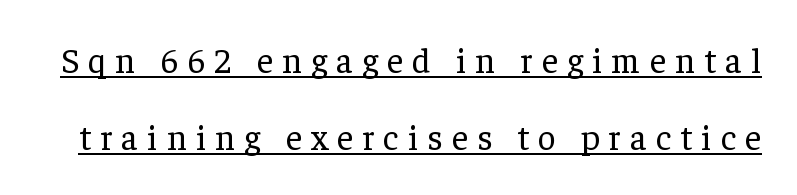
The image shows 35 px regular-weight serif type, upright; set loose line spacing (2.21x), unusually wide letter spacing (+0.26 em), underlined; low stroke contrast and a medium x-height.
